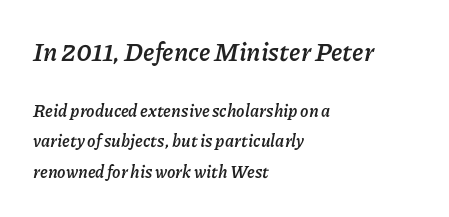
The image shows 25 px bold type, italic (leaning right); set left-aligned, line spacing 1.79x, normal letter spacing, not underlined; the first (top) block is 1.47x larger.
